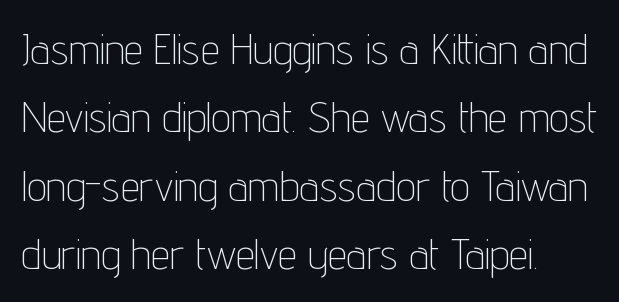
Do the characters align in a grid? No, the font is proportional. The lines sit at an ordinary, default distance from one another. The baseline area is clear. This is the regular roman posture of the typeface.
